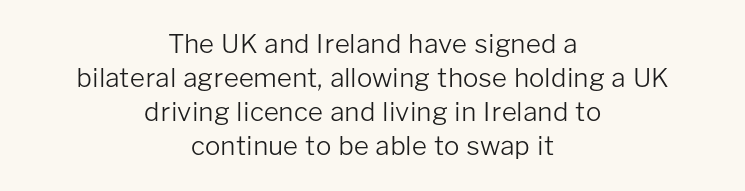
{"italic": "no", "bold": "no", "underline": "no", "align": "center", "line_spacing": "normal", "line_spacing_ratio": 1.31, "letter_spacing": "normal", "letter_spacing_em": 0.0, "glyph_px": 26}
